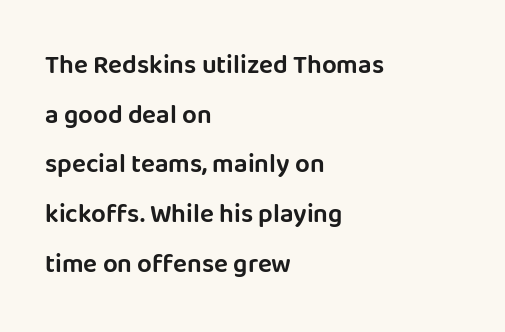
Only glyphs here, with clear space below each row. Posture: upright roman. Visually the block forms a straight wall on the left and a jagged coastline on the right. One glance says open: line gaps are wider than usual. The letterforms sit shoulder to shoulder at normal distance.
